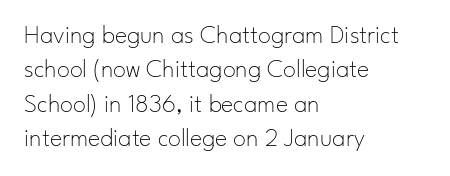
{"italic": "no", "bold": "no", "underline": "no", "align": "left", "line_spacing": "normal", "line_spacing_ratio": 1.32, "letter_spacing": "normal", "letter_spacing_em": 0.0, "glyph_px": 26}
